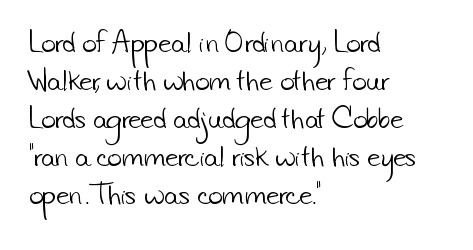
Teacher's note: observe the even left margin — that is flush-left alignment. A clean baseline with only descenders dipping below it. The designer left line spacing at the default. Characters follow at the spacing the type designer built in.
